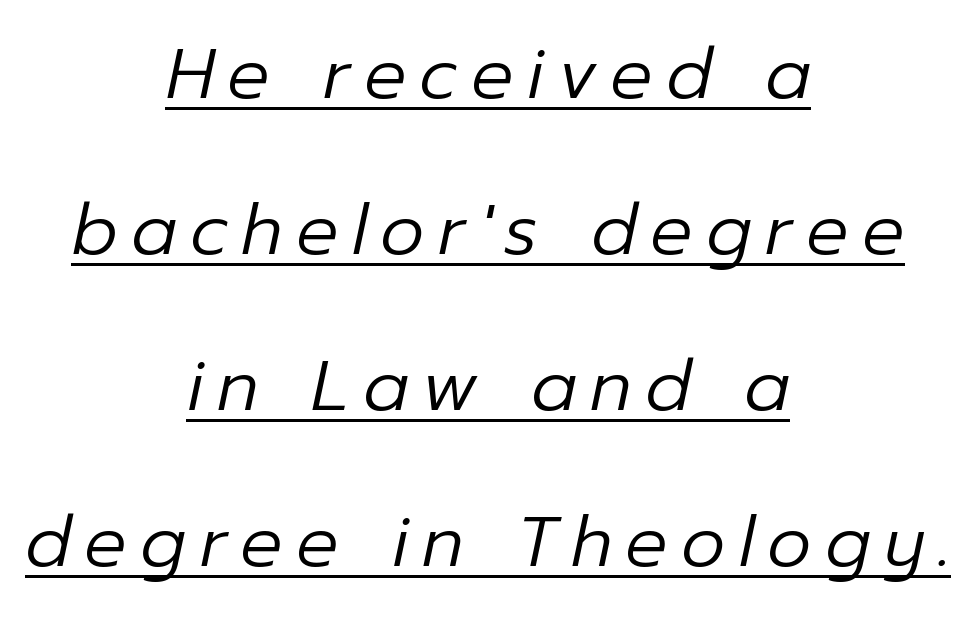
Q: Is the text bold? A: No.
Q: Is the text italic (slanted)? A: Yes, it leans right by about 12 degrees.
Q: Is the text underlined? A: Yes.
Q: How is the paragraph aligned? A: Centered.
Q: Is the spacing between lines tight, normal or loose? A: Loose.
Q: Width (condensed, normal, or wide)? A: Normal.
Q: Stroke contrast? A: Low.
Q: x-height? A: Medium.
Q: Monospaced? A: No.
